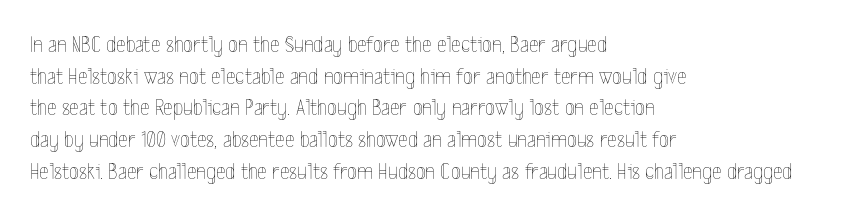
{"italic": "no", "bold": "no", "underline": "no", "align": "left", "line_spacing": "normal", "line_spacing_ratio": 1.38, "letter_spacing": "normal", "letter_spacing_em": 0.0, "glyph_px": 23}
